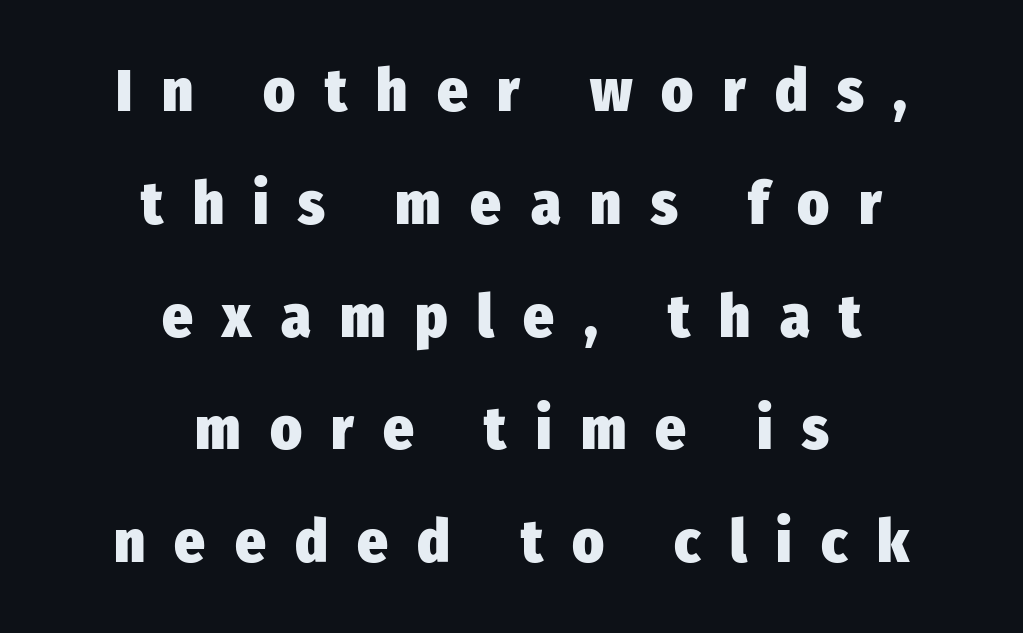
{"serif": "no", "italic": "no", "bold": "yes", "weight": "heavy", "width": "condensed", "stroke_contrast": "low", "x_height": "medium", "monospaced": "no", "underline": "no", "align": "center", "line_spacing_ratio": 1.88, "letter_spacing": "wide", "letter_spacing_em": 0.49, "glyph_px": 60}
